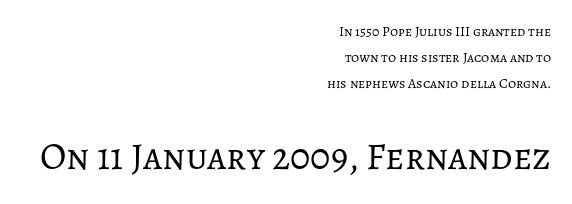
{"italic": "no", "bold": "no", "weight": "regular", "width": "normal", "stroke_contrast": "low", "x_height": "medium", "monospaced": "no", "underline": "no", "align": "right", "line_spacing_ratio": 1.86, "letter_spacing": "normal", "letter_spacing_em": 0.0, "larger_block": "second", "size_ratio": 2.71, "glyph_px": 38}
